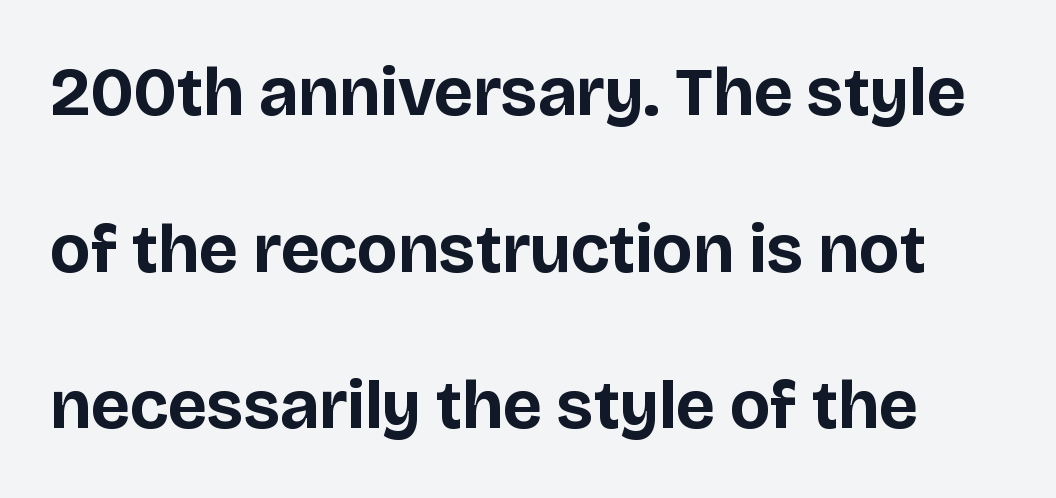
{"serif": "no", "italic": "no", "bold": "yes", "weight": "bold", "width": "normal", "stroke_contrast": "low", "x_height": "large", "monospaced": "no", "underline": "no", "line_spacing": "loose", "line_spacing_ratio": 2.27, "letter_spacing": "normal", "letter_spacing_em": 0.0, "glyph_px": 69}
